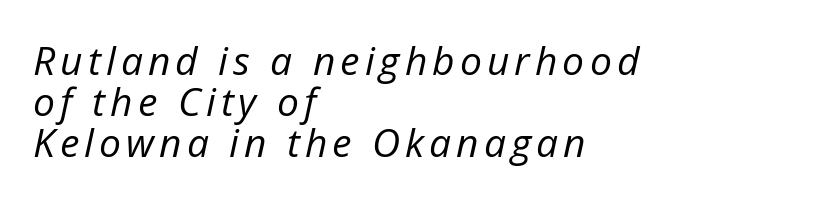
Q: Is the text bold? A: No.
Q: Is the text italic (slanted)? A: Yes, it leans right by about 12 degrees.
Q: Is the text underlined? A: No.
Q: How is the paragraph aligned? A: Left-aligned.
Q: Is the spacing between lines tight, normal or loose? A: Tight.
Q: Width (condensed, normal, or wide)? A: Normal.
Q: Stroke contrast? A: Low.
Q: x-height? A: Medium.
Q: Monospaced? A: No.
